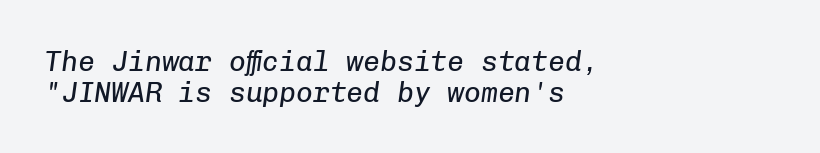
Spacing between characters is what you'd get straight out of the box. These lines are rendered in a fixed-pitch font. The cut favours lightness, reaching ordinary text weight at its darkest. The text block is weighted toward the left margin, trailing off unevenly rightward. Emphasis-style slanted type is in use. Check under the words: just untouched page.
